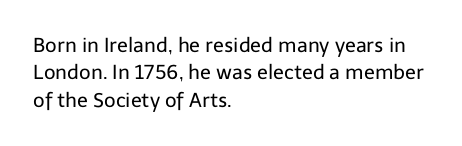
Caption: standard tracking, unaltered. Alignment: flush left. Line spacing here is normal. Weight: not bold — regular or lighter.
